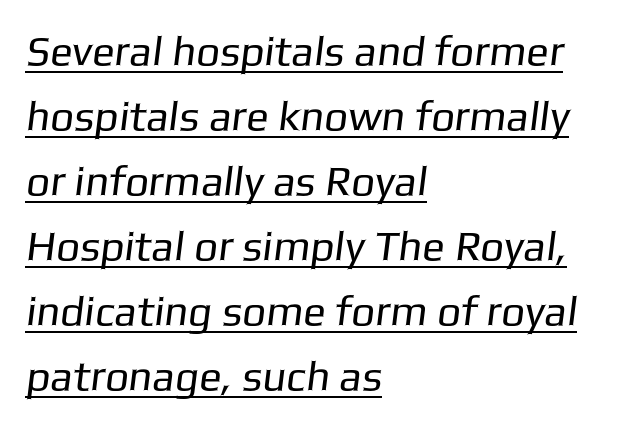
{"serif": "no", "bold": "no", "weight": "regular", "width": "normal", "stroke_contrast": "low", "x_height": "medium", "monospaced": "no", "underline": "yes", "align": "left", "line_spacing": "normal", "line_spacing_ratio": 1.55, "letter_spacing": "normal", "letter_spacing_em": 0.0, "glyph_px": 42}
